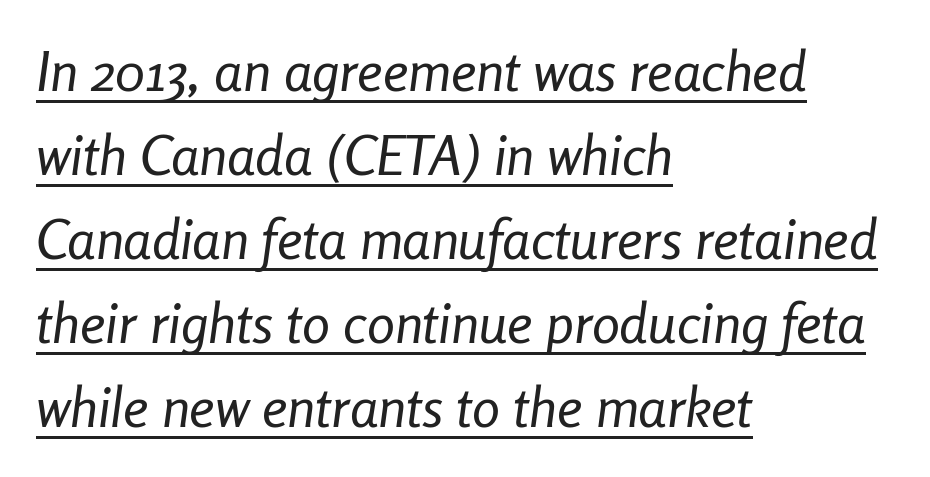
In terms of leading, this rendering sits right in the middle. Weight: not bold — regular or lighter. Decoration check: the copy is underlined. Here the designer chose a conventional face with non-uniform glyph widths.
